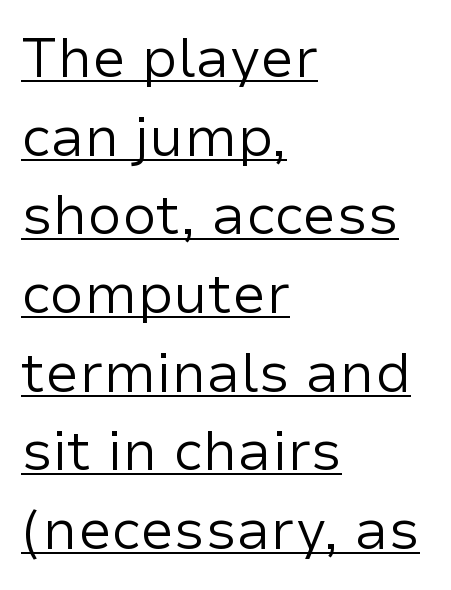
{"serif": "no", "italic": "no", "bold": "no", "weight": "regular", "width": "normal", "stroke_contrast": "low", "x_height": "medium", "monospaced": "no", "underline": "yes", "align": "left", "line_spacing": "normal", "line_spacing_ratio": 1.43, "letter_spacing": "normal", "letter_spacing_em": 0.0, "glyph_px": 55}
